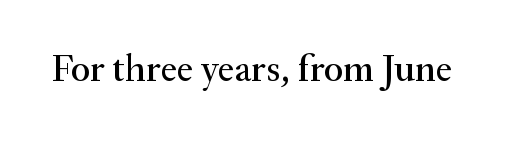
To sum up the face: it has serifs. The rendering uses natural spacing where letterforms have individual widths. Honestly, there is no underline to notice here at all. Every character sits straight up, as roman type does. This rendering leaves character spacing at its baseline value.
